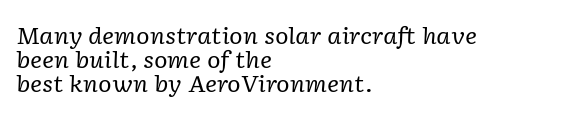
Q: Is the text bold? A: No.
Q: Is the text italic (slanted)? A: Yes, it leans right by about 2 degrees.
Q: Is the text underlined? A: No.
Q: How is the paragraph aligned? A: Left-aligned.
Q: Is the spacing between letters normal or unusually wide? A: Normal.
Q: Is the spacing between lines tight, normal or loose? A: Tight.
